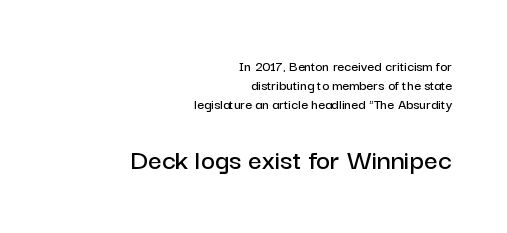
Q: Is the text italic (slanted)? A: No, it is upright.
Q: Is the typeface a serif or a sans-serif typeface? A: Sans-serif.
Q: Is the text underlined? A: No.
Q: How is the paragraph aligned? A: Right-aligned.
Q: Is the spacing between letters normal or unusually wide? A: Normal.
Q: Is the spacing between lines tight, normal or loose? A: Normal.
Q: Which block of text is set in a larger size, the first (top) or the second (bottom)? A: The second (bottom) one.
Q: Width (condensed, normal, or wide)? A: Normal.
Q: Stroke contrast? A: Low.
Q: x-height? A: Medium.
Q: Monospaced? A: No.
